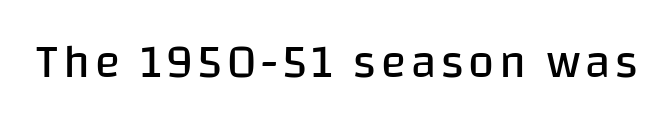
A typesetter would label this face a sans. Spacing verdict: proportional, widths tailored to each character. Compared with a typical body face, this is equally light or lighter still. Every stem runs plumb, perpendicular to the baseline. Any mark beneath the type? The region is blank.
